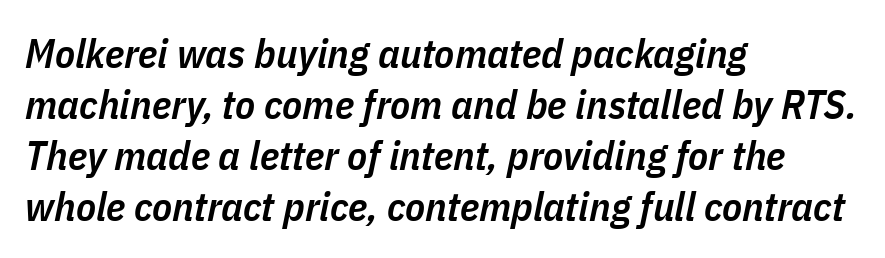
{"italic": "yes", "lean": "right", "slant_degrees": 11, "bold": "semi", "weight": "semibold", "width": "condensed", "stroke_contrast": "low", "x_height": "medium", "monospaced": "no", "underline": "no", "align": "left", "line_spacing_ratio": 1.24, "letter_spacing": "normal", "letter_spacing_em": 0.0, "glyph_px": 41}
